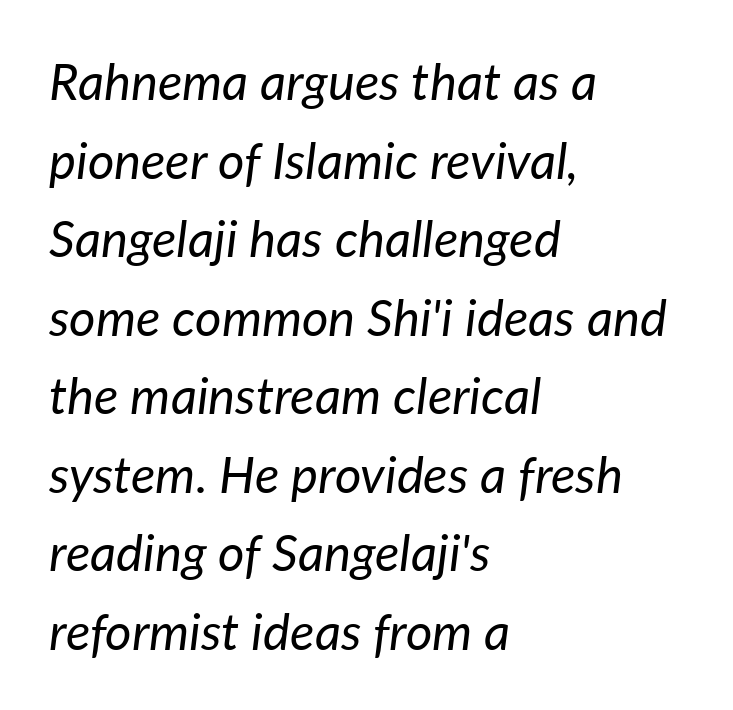
Observe the lean: these are italic letterforms. Stem width sits at or under what a default text font uses. A typesetter would call this proportional, since set widths differ per character. Caption: standard tracking, unaltered. Glance below the letters and you will spot only blank space.
